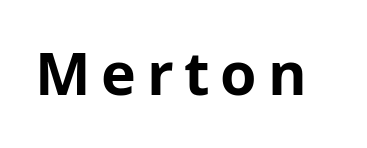
Q: Is the text bold? A: Yes.
Q: Is the text italic (slanted)? A: No, it is upright.
Q: Is the typeface a serif or a sans-serif typeface? A: Sans-serif.
Q: Is the text underlined? A: No.
Q: Width (condensed, normal, or wide)? A: Normal.
Q: Stroke contrast? A: Low.
Q: x-height? A: Medium.
Q: Monospaced? A: No.
